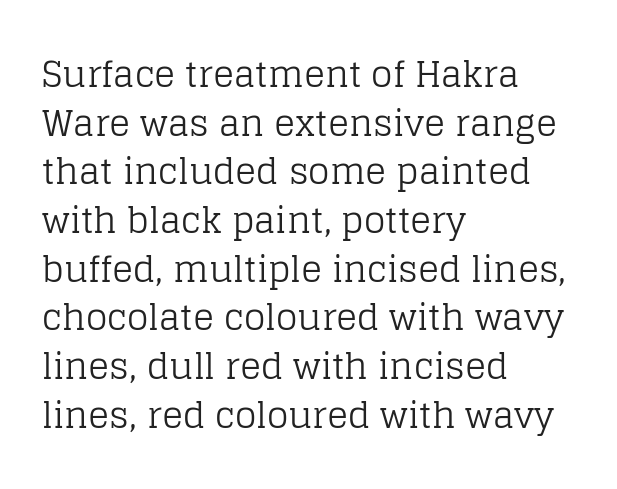
The image shows 35 px regular-weight serif type, upright; set left-aligned, normal line spacing (1.39x), normal letter spacing, not underlined; low stroke contrast and a large x-height.
